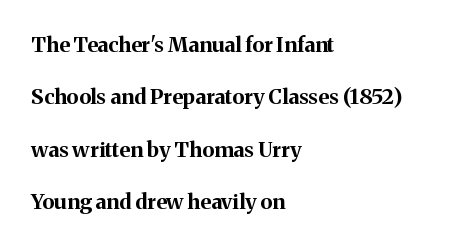
Spacing between characters is what you'd get straight out of the box. Heavy-handed strokes throughout: this text is bold. Baseline-to-baseline distance is far greater than the letter height. Compared with a centered layout, this one pins lines to the left instead.
